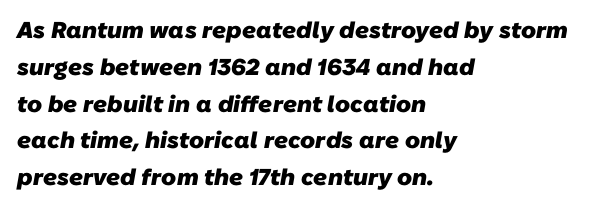
The image shows 23 px bold type; set left-aligned, normal line spacing (1.6x), normal letter spacing, not underlined.
